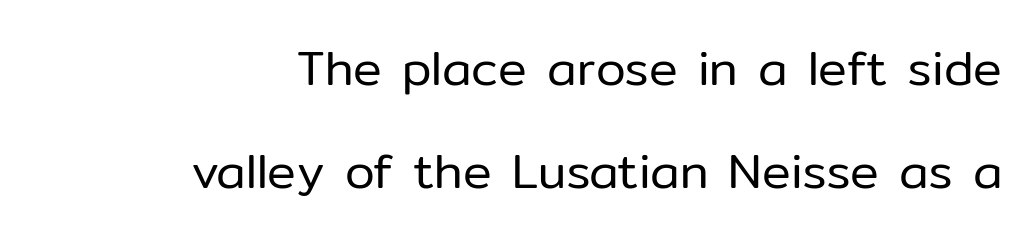
Q: Is the text bold? A: No.
Q: Is the text italic (slanted)? A: No, it is upright.
Q: Is the typeface a serif or a sans-serif typeface? A: Sans-serif.
Q: Is the text underlined? A: No.
Q: How is the paragraph aligned? A: Right-aligned.
Q: Is the spacing between letters normal or unusually wide? A: Normal.
Q: Is the spacing between lines tight, normal or loose? A: Loose.
Q: Width (condensed, normal, or wide)? A: Normal.
Q: Stroke contrast? A: Low.
Q: x-height? A: Medium.
Q: Monospaced? A: No.
